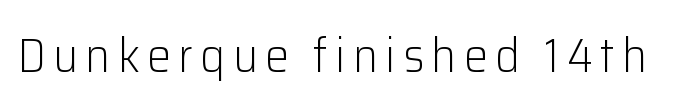
Q: Is the text bold? A: No.
Q: Is the text italic (slanted)? A: No, it is upright.
Q: Is the typeface a serif or a sans-serif typeface? A: Sans-serif.
Q: Is the text underlined? A: No.
Q: Width (condensed, normal, or wide)? A: Normal.
Q: Stroke contrast? A: Low.
Q: x-height? A: Medium.
Q: Monospaced? A: No.
